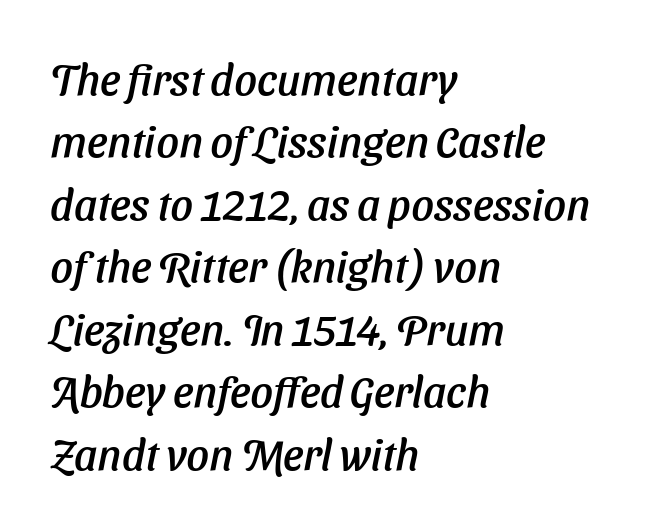
{"italic": "yes", "lean": "right", "slant_degrees": 11, "width": "normal", "stroke_contrast": "low", "x_height": "medium", "monospaced": "no", "underline": "no", "align": "left", "line_spacing": "normal", "line_spacing_ratio": 1.42, "letter_spacing": "normal", "letter_spacing_em": 0.0, "glyph_px": 44}
